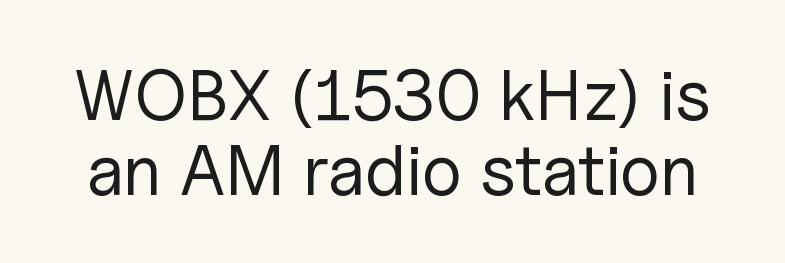
Q: Is the text bold? A: No.
Q: Is the text italic (slanted)? A: No, it is upright.
Q: Is the typeface a serif or a sans-serif typeface? A: Sans-serif.
Q: Is the text underlined? A: No.
Q: Is the spacing between letters normal or unusually wide? A: Normal.
Q: Is the spacing between lines tight, normal or loose? A: Tight.
Q: Width (condensed, normal, or wide)? A: Normal.
Q: Stroke contrast? A: Low.
Q: x-height? A: Medium.
Q: Monospaced? A: No.
